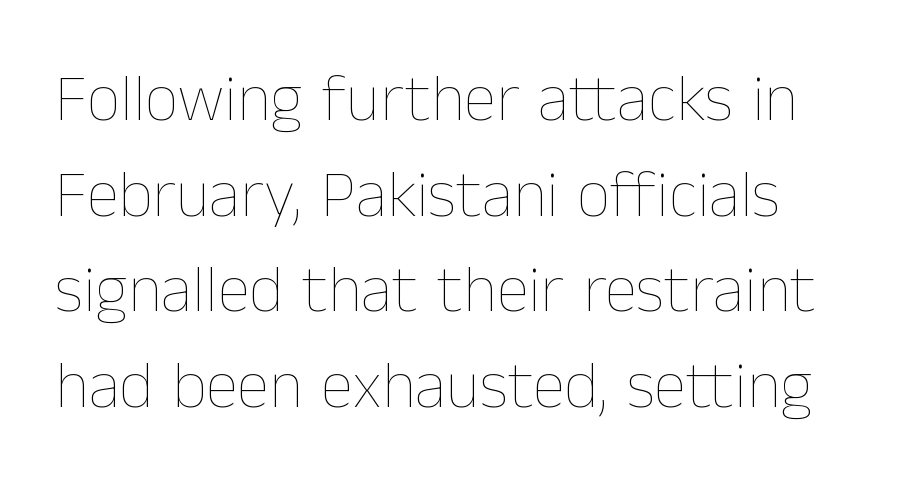
The image shows 66 px thin type, upright; set normal line spacing (1.45x), normal letter spacing, not underlined; low stroke contrast and a medium x-height.
